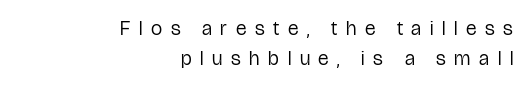
{"italic": "no", "bold": "no", "underline": "no", "align": "right", "line_spacing": "normal", "line_spacing_ratio": 1.5, "letter_spacing": "wide", "letter_spacing_em": 0.43, "glyph_px": 20}
